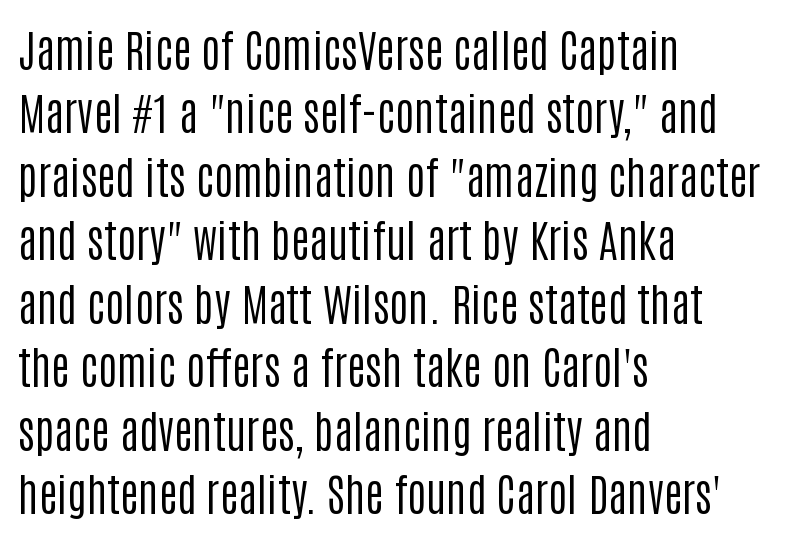
Q: Is the text bold? A: No.
Q: Is the text italic (slanted)? A: No, it is upright.
Q: Is the typeface a serif or a sans-serif typeface? A: Sans-serif.
Q: Is the text underlined? A: No.
Q: How is the paragraph aligned? A: Left-aligned.
Q: Is the spacing between letters normal or unusually wide? A: Normal.
Q: Is the spacing between lines tight, normal or loose? A: Normal.
Q: Width (condensed, normal, or wide)? A: Condensed.
Q: Stroke contrast? A: Low.
Q: x-height? A: Large.
Q: Monospaced? A: No.
